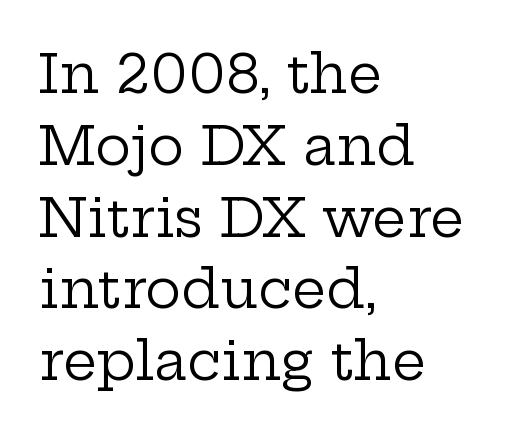
Q: Is the text bold? A: No.
Q: Is the text italic (slanted)? A: No, it is upright.
Q: Is the typeface a serif or a sans-serif typeface? A: Serif.
Q: Is the text underlined? A: No.
Q: How is the paragraph aligned? A: Left-aligned.
Q: Is the spacing between letters normal or unusually wide? A: Normal.
Q: Is the spacing between lines tight, normal or loose? A: Normal.
Q: Width (condensed, normal, or wide)? A: Wide.
Q: Stroke contrast? A: Low.
Q: x-height? A: Medium.
Q: Monospaced? A: No.
